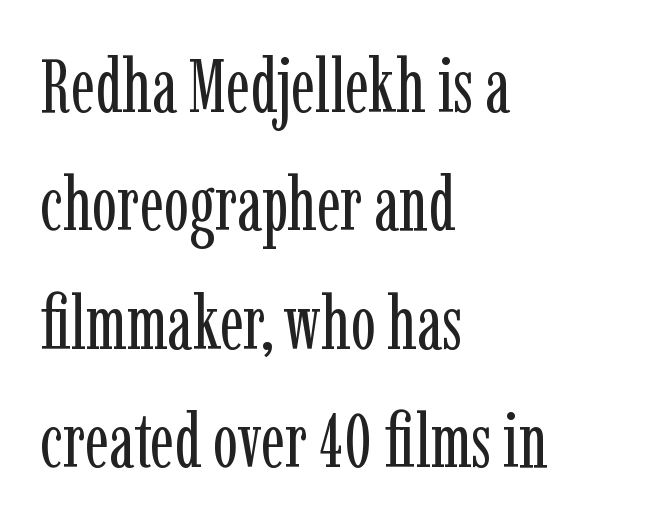
Italic: no, the glyphs are upright roman. This sample is left-justified, so line endings fall wherever the words run out. Whoever set this chose a conventional vertical rhythm. Words float on clear page, feet unadorned. Weight: regular or lighter. Varying glyph widths throughout — classic text-font behaviour.
